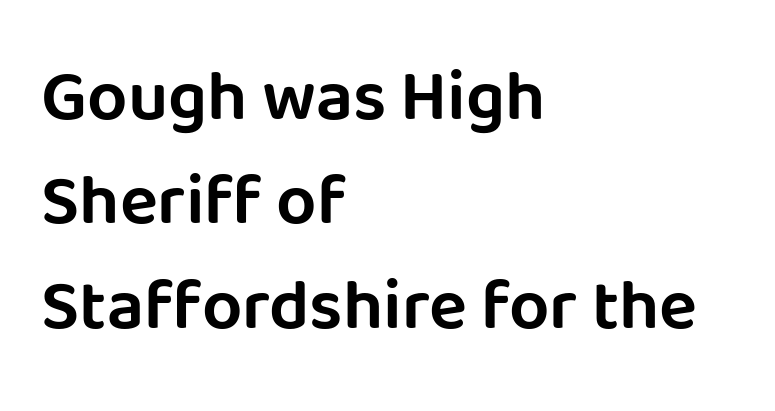
Words float on clear page, feet unadorned. The text block is weighted toward the left margin, trailing off unevenly rightward. The face used here is a sans, in the tradition of grotesques and geometrics. The typography opts for an upright posture over an oblique one. The letterforms sit shoulder to shoulder at normal distance.
